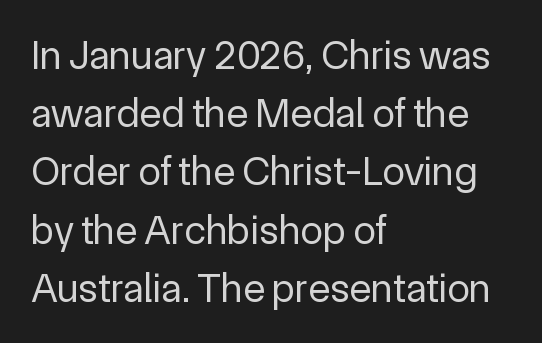
Q: Is the text bold? A: No.
Q: Is the text italic (slanted)? A: No, it is upright.
Q: Is the typeface a serif or a sans-serif typeface? A: Sans-serif.
Q: Is the text underlined? A: No.
Q: How is the paragraph aligned? A: Left-aligned.
Q: Is the spacing between letters normal or unusually wide? A: Normal.
Q: Is the spacing between lines tight, normal or loose? A: Normal.
Q: Width (condensed, normal, or wide)? A: Normal.
Q: x-height? A: Medium.
Q: Monospaced? A: No.
